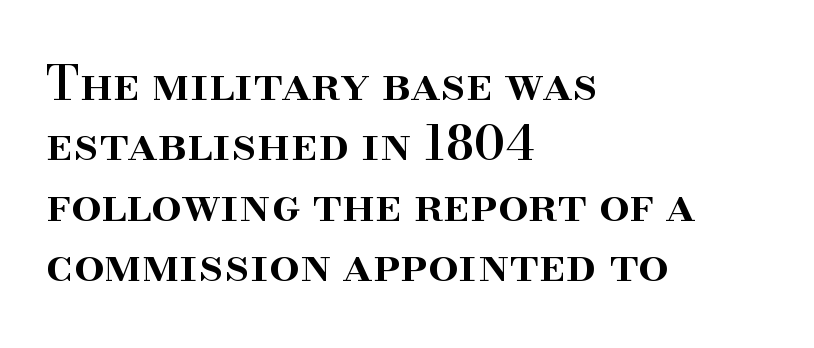
Inter-character spacing is left at the font's built-in metrics. Glance below the letters and you will spot only blank space. Designer's note — italics off, roman on. The passage is arranged the way most books set body copy — flush left. Moderately thickened strokes mark this as semibold type.
